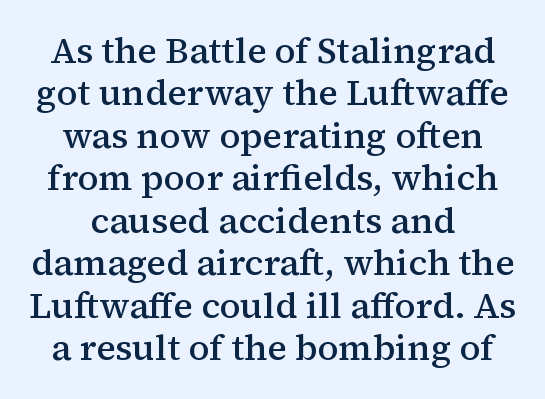
Q: Is the text bold? A: Semi-bold.
Q: Is the text italic (slanted)? A: No, it is upright.
Q: Is the typeface a serif or a sans-serif typeface? A: Serif.
Q: Is the text underlined? A: No.
Q: Is the spacing between letters normal or unusually wide? A: Normal.
Q: Width (condensed, normal, or wide)? A: Normal.
Q: Stroke contrast? A: Medium.
Q: x-height? A: Medium.
Q: Monospaced? A: No.
